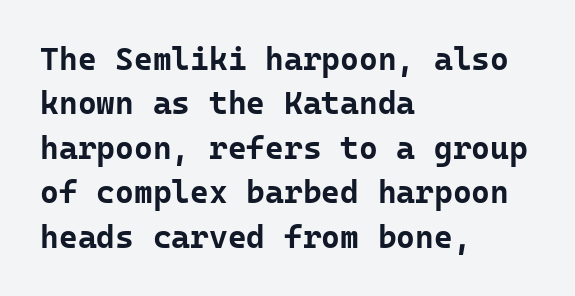
{"serif": "no", "italic": "no", "bold": "yes", "weight": "bold", "width": "normal", "stroke_contrast": "low", "x_height": "medium", "monospaced": "yes", "underline": "no", "align": "left", "line_spacing": "normal", "line_spacing_ratio": 1.39, "letter_spacing": "normal", "letter_spacing_em": 0.0, "glyph_px": 32}
